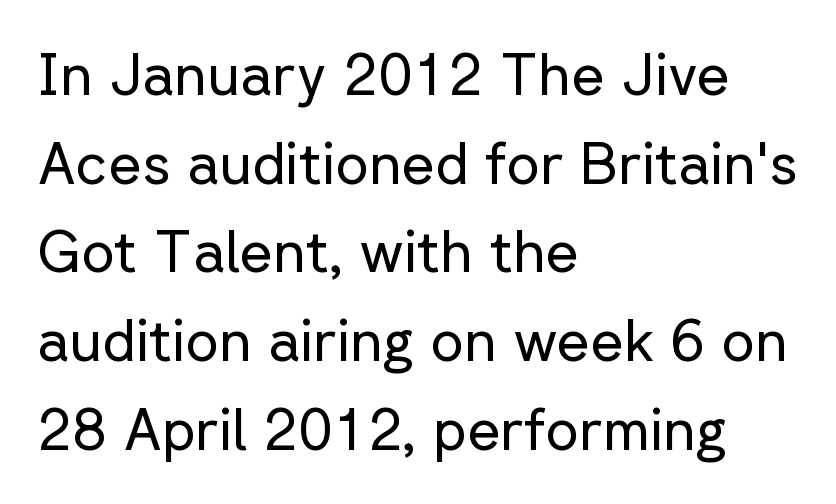
Q: Is the text bold? A: No.
Q: Is the text italic (slanted)? A: No, it is upright.
Q: Is the typeface a serif or a sans-serif typeface? A: Sans-serif.
Q: Is the text underlined? A: No.
Q: How is the paragraph aligned? A: Left-aligned.
Q: Is the spacing between letters normal or unusually wide? A: Normal.
Q: Is the spacing between lines tight, normal or loose? A: Normal.
Q: Width (condensed, normal, or wide)? A: Normal.
Q: Stroke contrast? A: Low.
Q: x-height? A: Medium.
Q: Monospaced? A: No.
